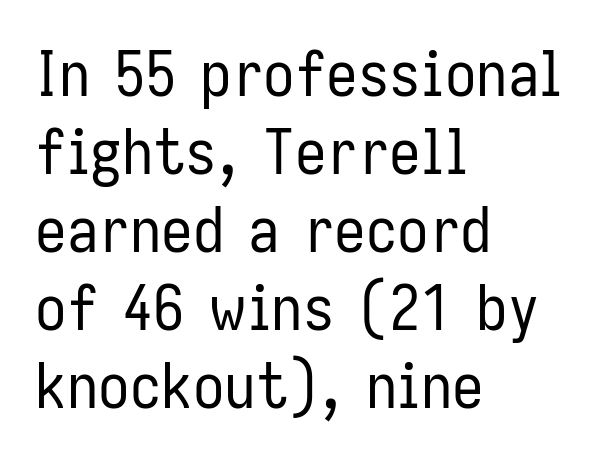
The image shows 63 px regular-weight, condensed sans-serif type, upright; set left-aligned, line spacing 1.24x, normal letter spacing, not underlined; low stroke contrast and a medium x-height.
